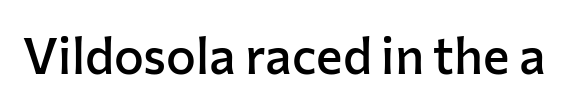
Q: Is the text bold? A: Semi-bold.
Q: Is the text italic (slanted)? A: No, it is upright.
Q: Is the typeface a serif or a sans-serif typeface? A: Sans-serif.
Q: Is the text underlined? A: No.
Q: Is the spacing between letters normal or unusually wide? A: Normal.
Q: Width (condensed, normal, or wide)? A: Normal.
Q: Stroke contrast? A: Low.
Q: x-height? A: Medium.
Q: Monospaced? A: No.
